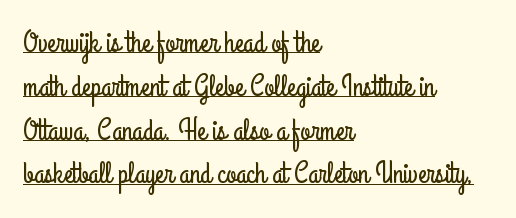
Line beginnings align vertically; line endings do not. Check where the strokes stop: nothing finishes them off — pure sans. Whoever set this chose a conventional vertical rhythm.
